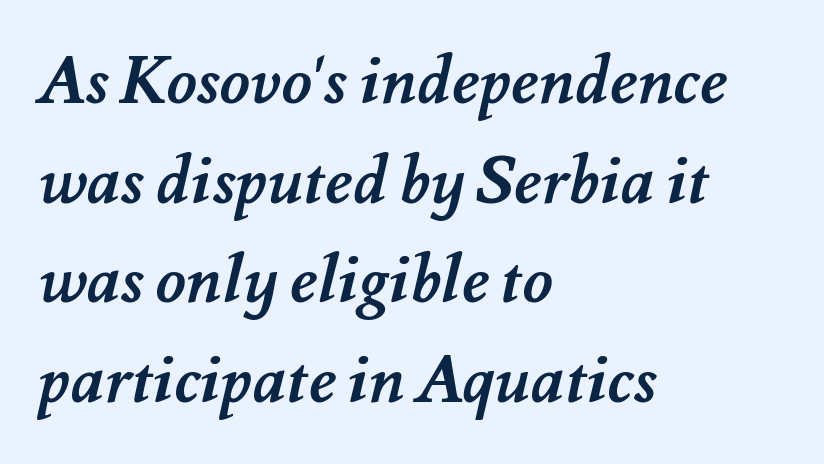
{"bold": "yes", "weight": "semibold", "width": "normal", "stroke_contrast": "medium", "x_height": "small", "monospaced": "no", "underline": "no", "align": "left", "line_spacing": "normal", "line_spacing_ratio": 1.51, "letter_spacing": "normal", "letter_spacing_em": 0.0, "glyph_px": 66}
